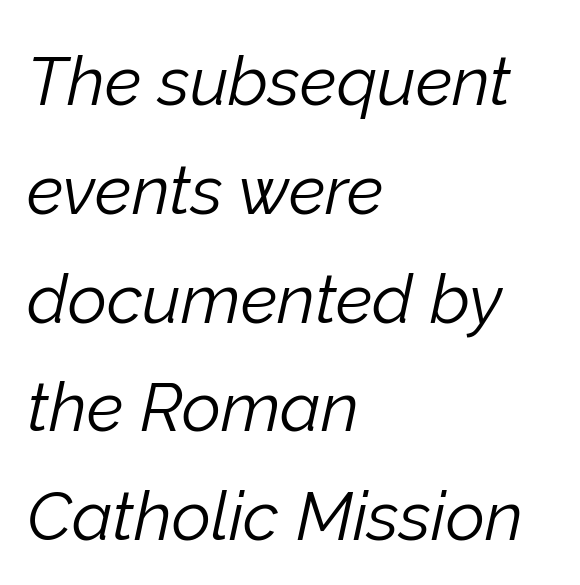
Q: Is the text bold? A: No.
Q: Is the text italic (slanted)? A: Yes, it leans right by about 12 degrees.
Q: Is the text underlined? A: No.
Q: How is the paragraph aligned? A: Left-aligned.
Q: Is the spacing between letters normal or unusually wide? A: Normal.
Q: Is the spacing between lines tight, normal or loose? A: Normal.
Q: Width (condensed, normal, or wide)? A: Normal.
Q: Stroke contrast? A: Low.
Q: x-height? A: Medium.
Q: Monospaced? A: No.
